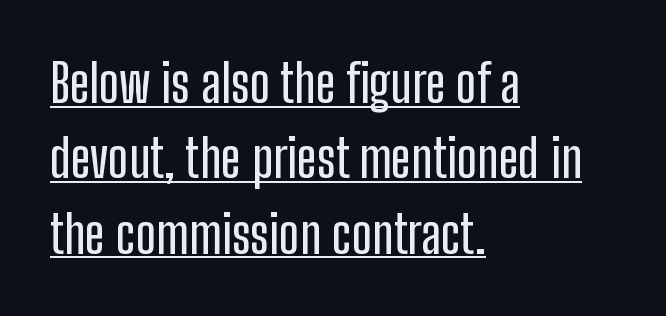
{"serif": "no", "italic": "no", "width": "condensed", "stroke_contrast": "low", "x_height": "medium", "monospaced": "no", "underline": "yes", "align": "left", "line_spacing": "normal", "line_spacing_ratio": 1.42, "letter_spacing": "normal", "letter_spacing_em": 0.0, "glyph_px": 53}
